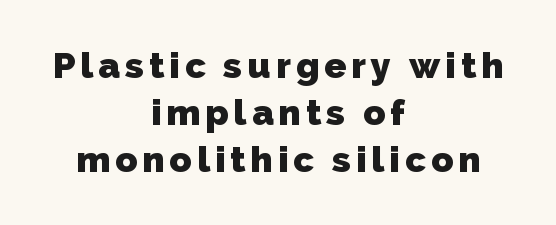
{"serif": "no", "bold": "yes", "weight": "heavy", "width": "normal", "stroke_contrast": "low", "x_height": "medium", "monospaced": "no", "underline": "no", "align": "center", "line_spacing": "normal", "line_spacing_ratio": 1.3, "glyph_px": 36}
